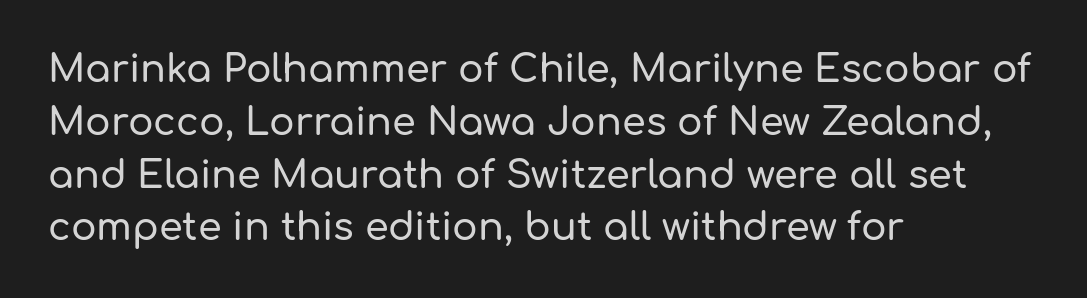
The image shows 38 px sans-serif type, upright; set left-aligned, normal line spacing (1.39x), normal letter spacing, not underlined; low stroke contrast and a medium x-height.
